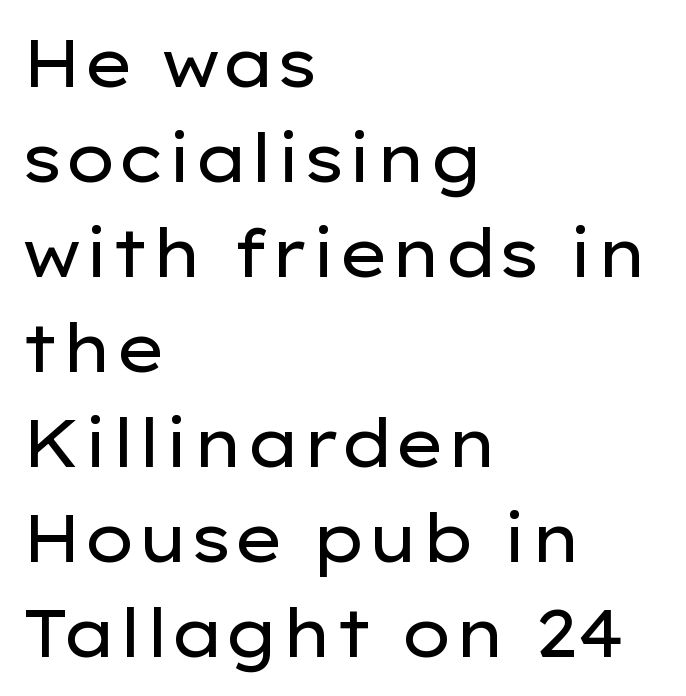
Q: Is the text bold? A: No.
Q: Is the text italic (slanted)? A: No, it is upright.
Q: Is the typeface a serif or a sans-serif typeface? A: Sans-serif.
Q: Is the text underlined? A: No.
Q: How is the paragraph aligned? A: Left-aligned.
Q: Is the spacing between letters normal or unusually wide? A: Normal.
Q: Is the spacing between lines tight, normal or loose? A: Normal.
Q: Width (condensed, normal, or wide)? A: Wide.
Q: Stroke contrast? A: Low.
Q: x-height? A: Medium.
Q: Monospaced? A: No.
